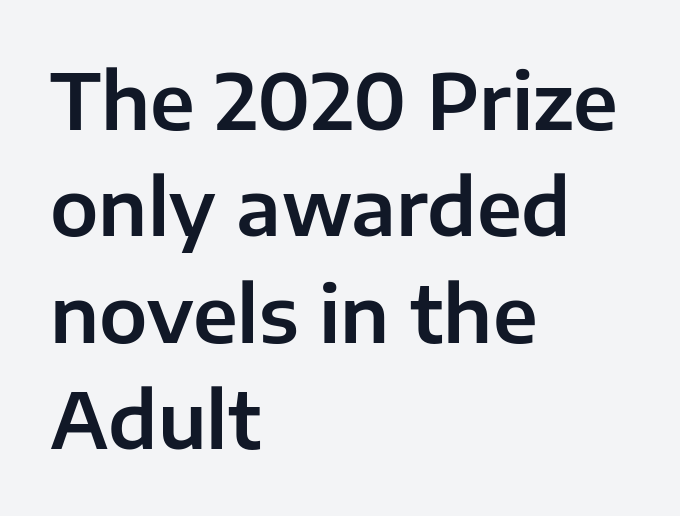
{"serif": "no", "italic": "no", "width": "normal", "stroke_contrast": "low", "x_height": "medium", "monospaced": "no", "underline": "no", "align": "left", "line_spacing": "normal", "line_spacing_ratio": 1.38, "letter_spacing": "normal", "letter_spacing_em": 0.0, "glyph_px": 77}
